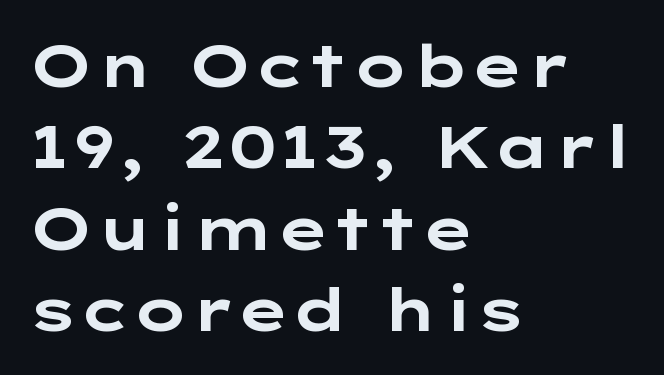
{"serif": "no", "italic": "no", "bold": "yes", "weight": "bold", "width": "wide", "stroke_contrast": "low", "x_height": "medium", "underline": "no", "align": "left", "line_spacing": "normal", "line_spacing_ratio": 1.38, "letter_spacing": "normal", "letter_spacing_em": 0.0, "glyph_px": 59}
